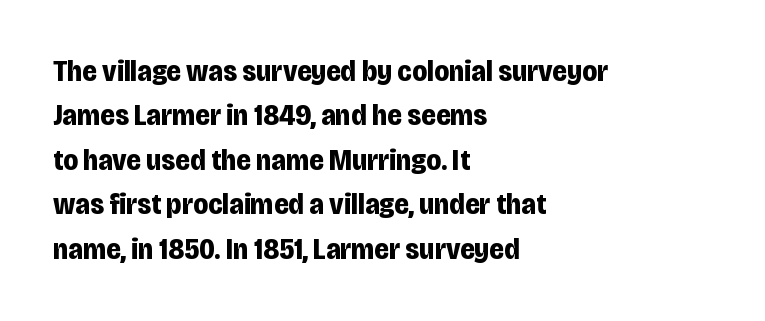
Q: Is the text bold? A: Yes.
Q: Is the text italic (slanted)? A: No, it is upright.
Q: Is the typeface a serif or a sans-serif typeface? A: Sans-serif.
Q: Is the text underlined? A: No.
Q: How is the paragraph aligned? A: Left-aligned.
Q: Is the spacing between letters normal or unusually wide? A: Normal.
Q: Is the spacing between lines tight, normal or loose? A: Normal.
Q: Width (condensed, normal, or wide)? A: Condensed.
Q: Stroke contrast? A: Low.
Q: x-height? A: Large.
Q: Monospaced? A: No.
